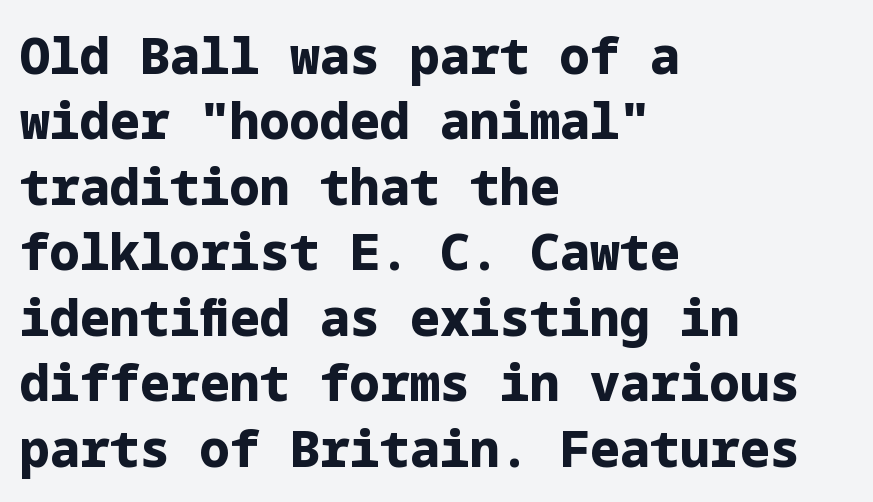
{"serif": "no", "italic": "no", "bold": "yes", "weight": "bold", "width": "normal", "stroke_contrast": "low", "x_height": "medium", "underline": "no", "align": "left", "line_spacing": "normal", "line_spacing_ratio": 1.31, "letter_spacing": "normal", "letter_spacing_em": 0.0, "glyph_px": 50}
